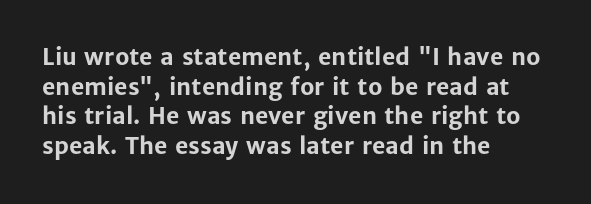
{"italic": "no", "bold": "yes", "underline": "no", "align": "left", "line_spacing": "normal", "line_spacing_ratio": 1.29, "letter_spacing": "normal", "letter_spacing_em": 0.0, "glyph_px": 23}
